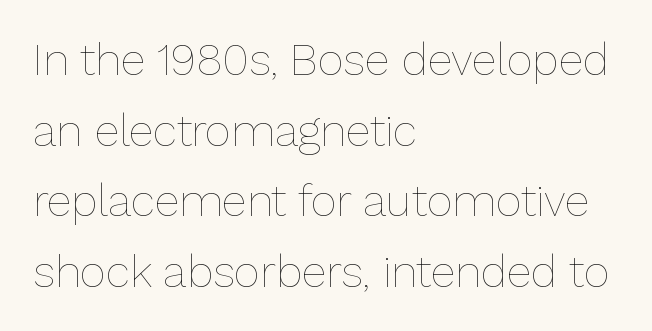
Inter-character spacing is left at the font's built-in metrics. Notice how the stems are strictly vertical — no italics here. Summary of weight: not heavy and not bold. This rendering uses left alignment, leaving the right contour irregular. Do the characters align in a grid? No, the font is proportional. Has an underline been added? It has not.
